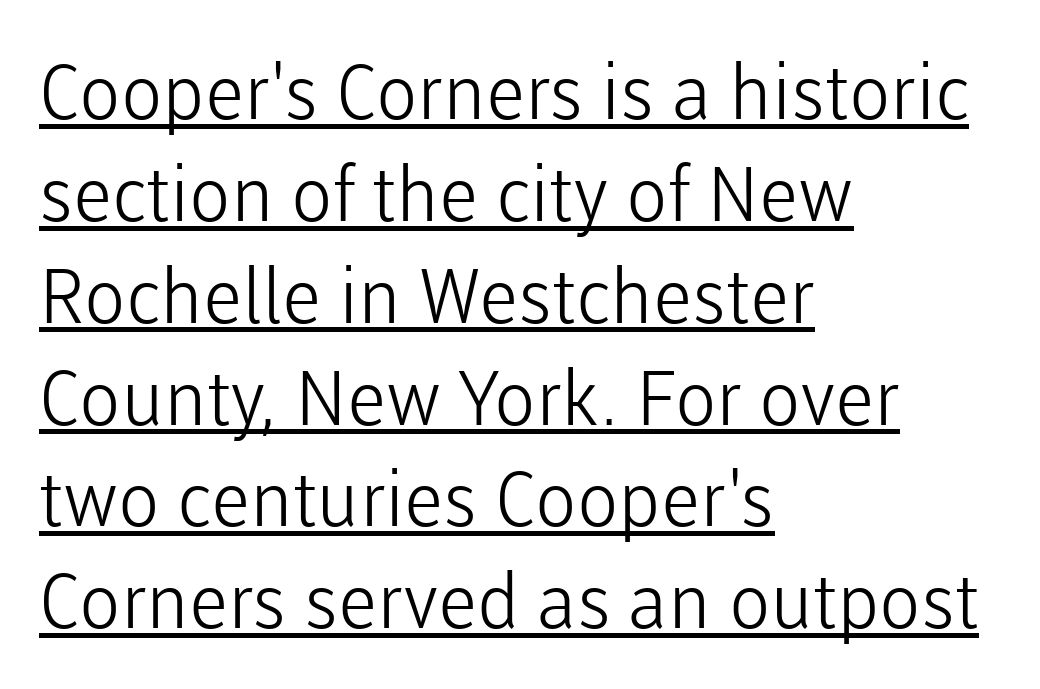
Teacher's note: observe the even left margin — that is flush-left alignment. Evenly set lines give the paragraph a standard silhouette. Think of a printed novel: that variable character pitch is what you see here. The passage shown has conventional tracking throughout. Weight class: somewhere from thin through regular.
